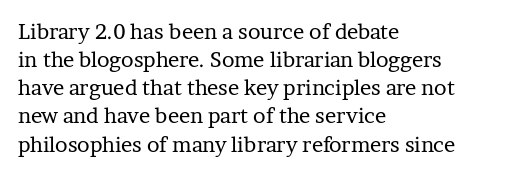
Visually the block forms a straight wall on the left and a jagged coastline on the right. Style check: upright. Bold? No — there's no thickening of the strokes. Notice how descenders clear the ascenders below comfortably — that's standard leading. Each word holds together tightly as a unit, with standard inter-letter gaps.
